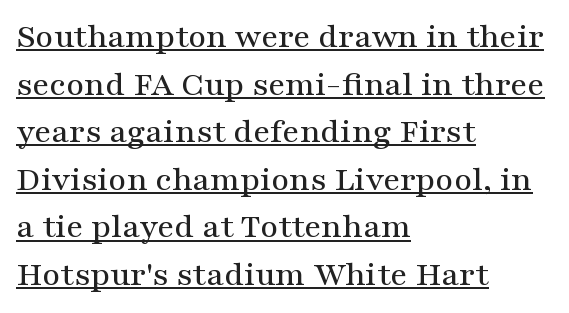
The image shows 35 px wide serif type, upright; set left-aligned, normal line spacing (1.36x), normal letter spacing, underlined; medium stroke contrast and a medium x-height.
